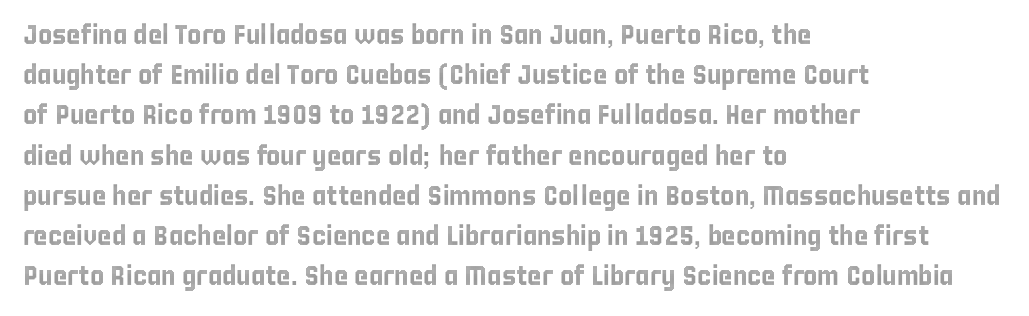
{"italic": "no", "underline": "no", "align": "left", "line_spacing": "normal", "line_spacing_ratio": 1.49, "letter_spacing": "normal", "letter_spacing_em": 0.0, "glyph_px": 27}
